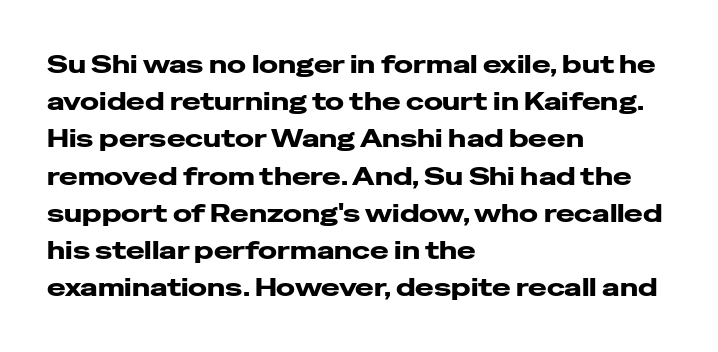
Italic: no, the glyphs are upright roman. Weight: bold. A typesetter would call this zero additional tracking. Does the copy run flush right? No — it runs flush left. In terms of leading, this rendering sits right in the middle. Quick note: underline off.
